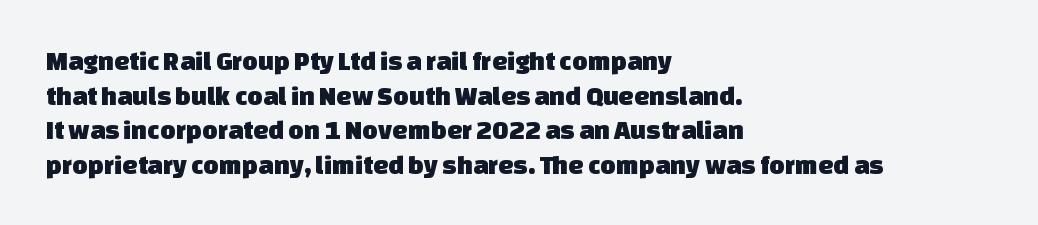
{"underline": "no", "align": "left", "line_spacing": "normal", "line_spacing_ratio": 1.28, "letter_spacing": "normal", "letter_spacing_em": 0.0, "glyph_px": 27}
